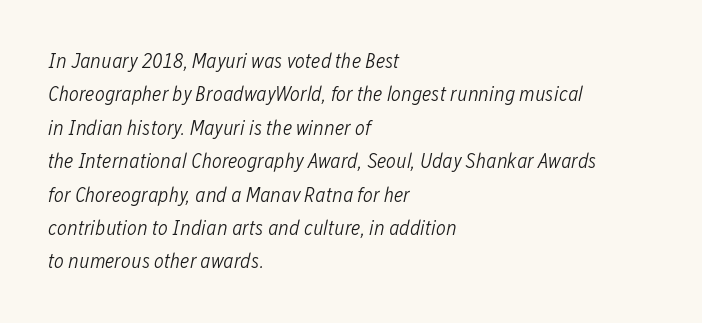
Q: Is the text bold? A: No.
Q: Is the text italic (slanted)? A: Yes, it leans right by about 12 degrees.
Q: Is the text underlined? A: No.
Q: How is the paragraph aligned? A: Left-aligned.
Q: Is the spacing between letters normal or unusually wide? A: Normal.
Q: Is the spacing between lines tight, normal or loose? A: Normal.
